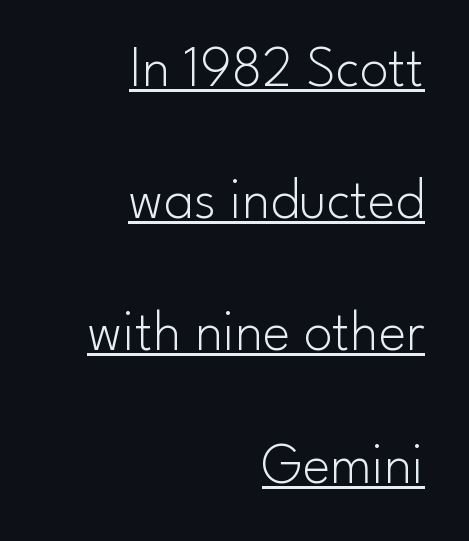
{"serif": "no", "italic": "no", "bold": "no", "weight": "light", "width": "normal", "stroke_contrast": "low", "x_height": "small", "monospaced": "no", "underline": "yes", "align": "right", "line_spacing": "loose", "line_spacing_ratio": 2.28, "letter_spacing": "normal", "letter_spacing_em": 0.0, "glyph_px": 58}
